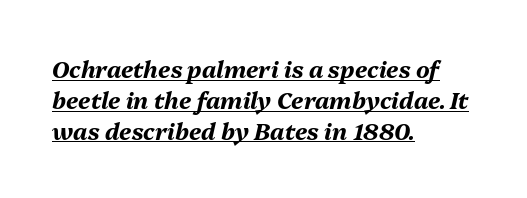
Nothing unusual about the tracking: characters are spaced as the font intends. The letters are bold, with thick, heavy strokes. Somebody hit Ctrl+U on this one — the words are underlined. Slant detected: the letters are inclined. The rows are spaced the way most documents space them. This sample is left-justified, so line endings fall wherever the words run out.
